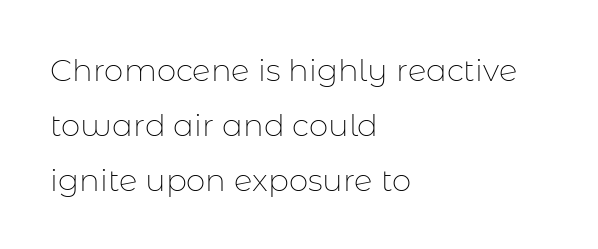
The image shows 31 px thin sans-serif type, upright; set left-aligned, line spacing 1.77x, normal letter spacing, not underlined; low stroke contrast and a medium x-height.
